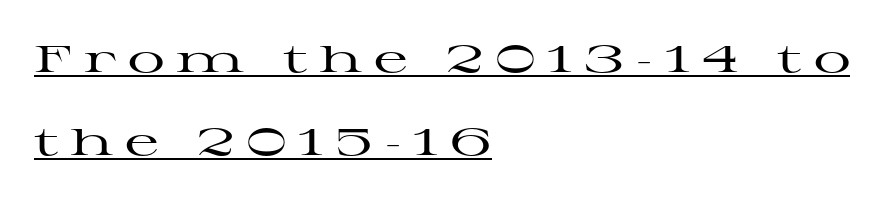
The passage shown is typed in a proportional face where columns would drift. In terms of leading, this rendering errs on the spacious side. Does a line run under the words? Yes, clearly. Look at the bottom of the vertical strokes: they flare into serifs here.
